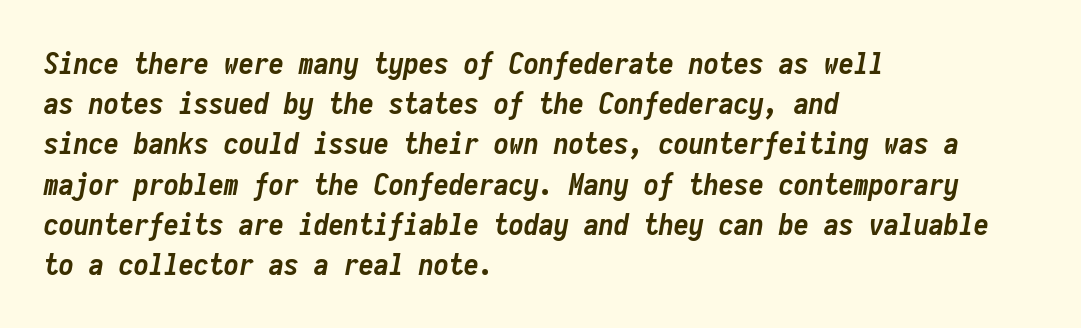
{"italic": "yes", "lean": "right", "slant_degrees": 10, "bold": "yes", "weight": "semibold", "width": "condensed", "stroke_contrast": "low", "x_height": "medium", "monospaced": "yes", "underline": "no", "align": "left", "line_spacing": "normal", "line_spacing_ratio": 1.34, "letter_spacing": "normal", "letter_spacing_em": 0.0, "glyph_px": 30}
